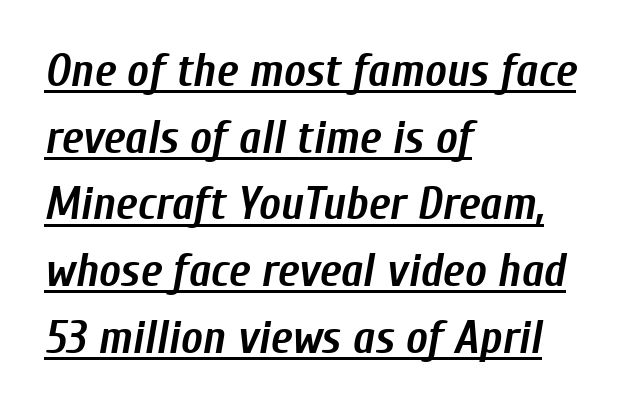
Q: Is the text bold? A: Yes.
Q: Is the text italic (slanted)? A: Yes, it leans right by about 10 degrees.
Q: Is the text underlined? A: Yes.
Q: How is the paragraph aligned? A: Left-aligned.
Q: Is the spacing between letters normal or unusually wide? A: Normal.
Q: Is the spacing between lines tight, normal or loose? A: Normal.
Q: Width (condensed, normal, or wide)? A: Condensed.
Q: Stroke contrast? A: Low.
Q: x-height? A: Medium.
Q: Monospaced? A: No.
